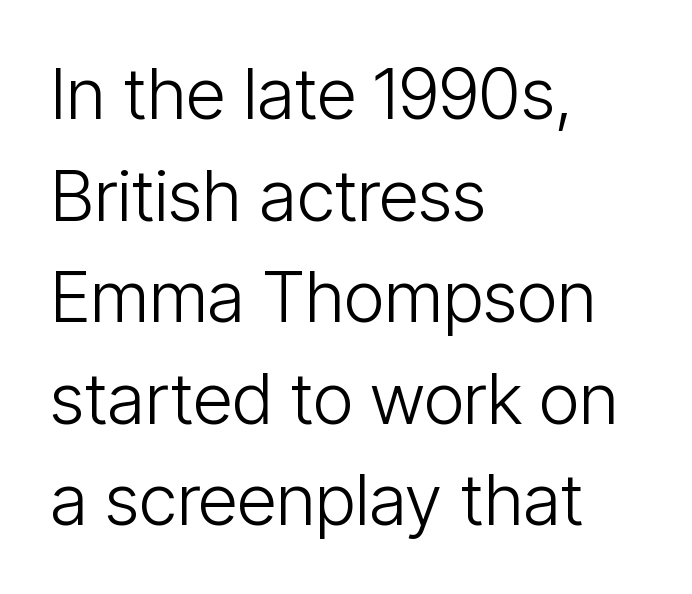
Q: Is the text bold? A: No.
Q: Is the text italic (slanted)? A: No, it is upright.
Q: Is the typeface a serif or a sans-serif typeface? A: Sans-serif.
Q: Is the text underlined? A: No.
Q: How is the paragraph aligned? A: Left-aligned.
Q: Is the spacing between letters normal or unusually wide? A: Normal.
Q: Is the spacing between lines tight, normal or loose? A: Normal.
Q: Width (condensed, normal, or wide)? A: Condensed.
Q: Stroke contrast? A: Low.
Q: x-height? A: Medium.
Q: Monospaced? A: No.
